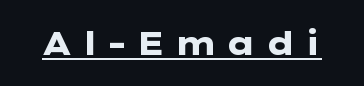
{"serif": "no", "italic": "no", "bold": "yes", "weight": "heavy", "width": "wide", "stroke_contrast": "low", "x_height": "medium", "underline": "yes", "letter_spacing": "wide", "letter_spacing_em": 0.26, "glyph_px": 33}
